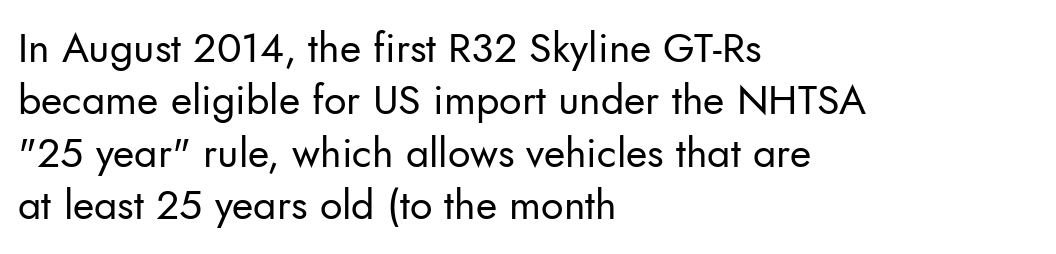
Any mark beneath the type? The region is blank. The type family on display is of the sans-serif kind. No italicization has been applied; the sample stays upright. These lines keep a tight, regular rhythm from letter to letter.
